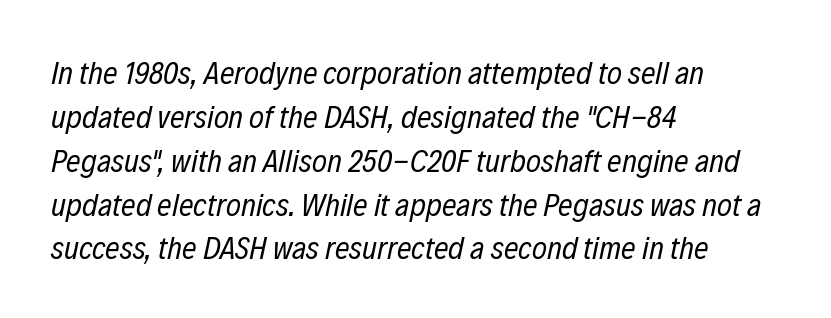
Glance below the letters and you will spot only blank space. Nothing unusual about the tracking: characters are spaced as the font intends. Left-aligned paragraph, ragged on the right. Horizontal bands of white between lines are of average thickness.
